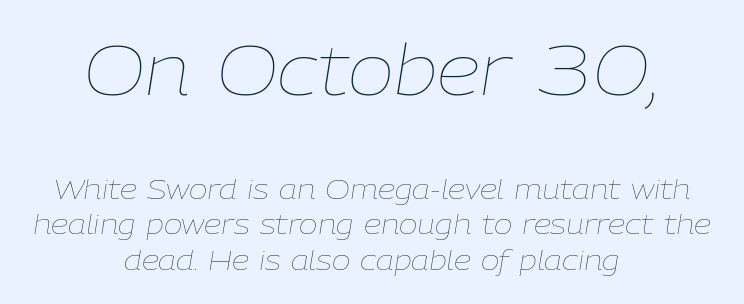
The image shows 70 px thin type, italic (leaning right); set centered, normal line spacing (1.26x), normal letter spacing, not underlined; the first (top) block is 2.5x larger; low stroke contrast and a medium x-height.
